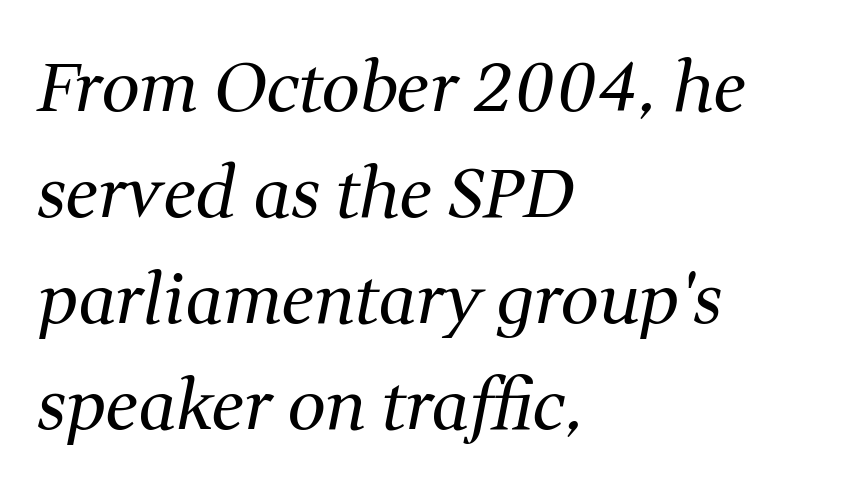
{"serif": "yes", "italic": "yes", "lean": "right", "slant_degrees": 11, "bold": "no", "weight": "regular", "width": "normal", "stroke_contrast": "medium", "x_height": "medium", "monospaced": "no", "underline": "no", "align": "left", "line_spacing": "normal", "line_spacing_ratio": 1.56, "letter_spacing": "normal", "letter_spacing_em": 0.0, "glyph_px": 68}
